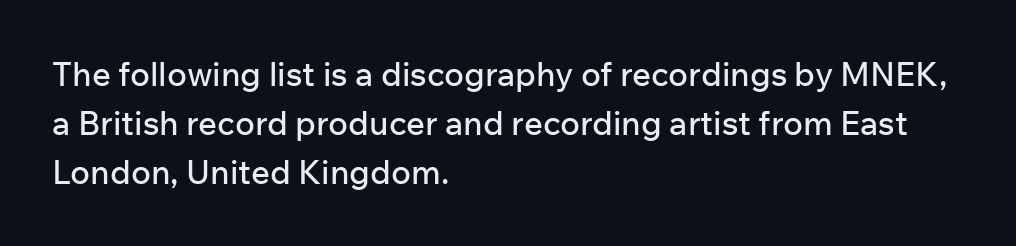
The image shows 33 px sans-serif type, upright; set left-aligned, normal line spacing (1.49x), normal letter spacing, not underlined; low stroke contrast and a medium x-height.
